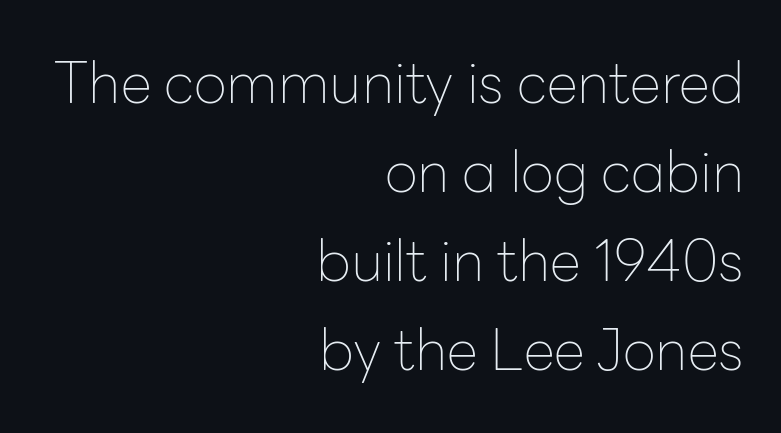
There is no visible air inserted between adjacent glyphs. This is sans-serif lettering, the kind often seen on screens and signage. Unlike italic type, these characters show no tilt at all. These lines stack with their right ends in a neat column.
